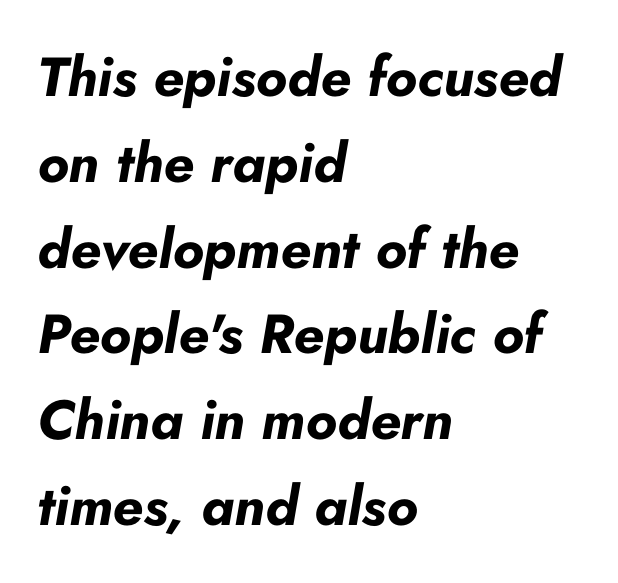
Q: Is the text bold? A: Yes.
Q: Is the text italic (slanted)? A: Yes, it leans right by about 10 degrees.
Q: Is the text underlined? A: No.
Q: How is the paragraph aligned? A: Left-aligned.
Q: Is the spacing between letters normal or unusually wide? A: Normal.
Q: Is the spacing between lines tight, normal or loose? A: Normal.
Q: Width (condensed, normal, or wide)? A: Normal.
Q: Stroke contrast? A: Low.
Q: x-height? A: Small.
Q: Monospaced? A: No.
